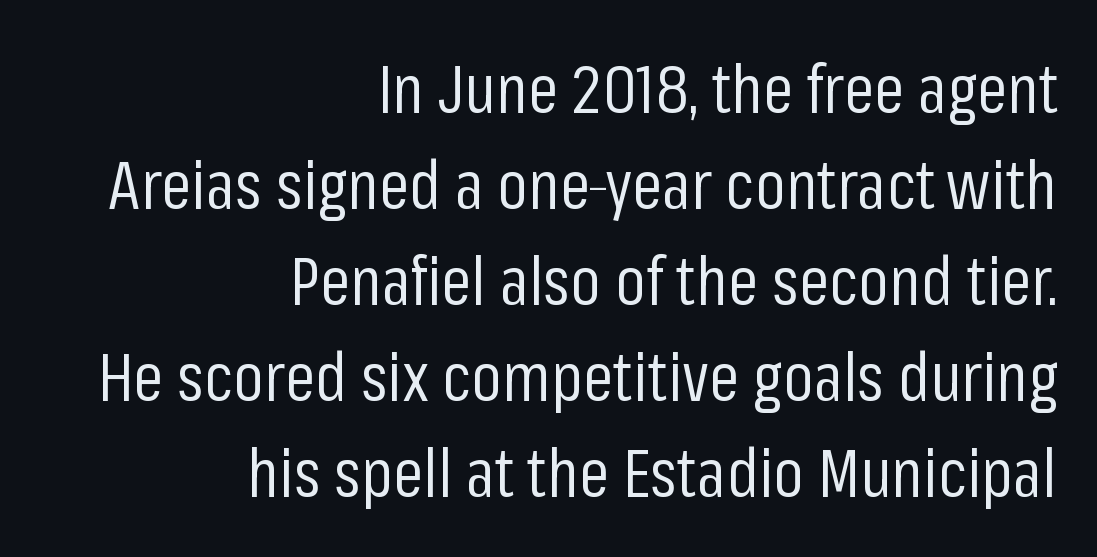
The rendering uses a moderate line-height, typical for paragraphs. This sample uses plain, unmodified letter spacing. A student would call this right alignment; a typographer would say flush right, rag left. This is sans-serif lettering, the kind often seen on screens and signage. A clean baseline with only descenders dipping below it. Is this a fixed-width face? No — the glyphs have proportional, varying widths.
